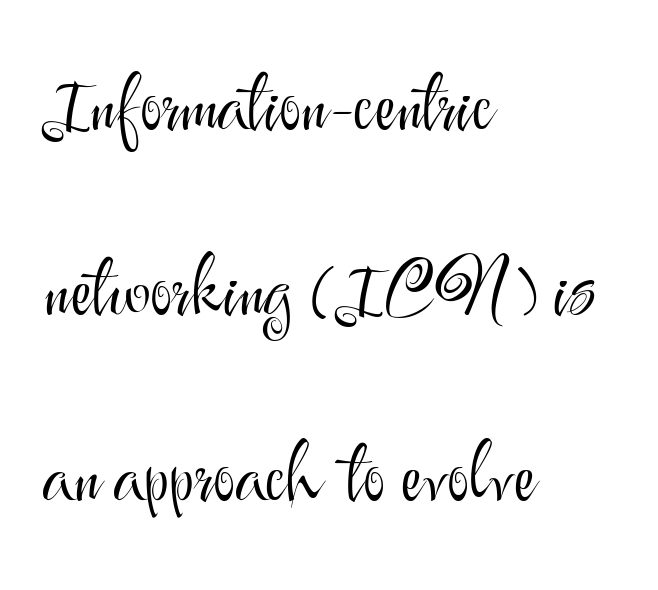
The image shows 76 px light sans-serif type; set left-aligned, loose line spacing (2.44x), normal letter spacing, not underlined; medium stroke contrast and a small x-height.
